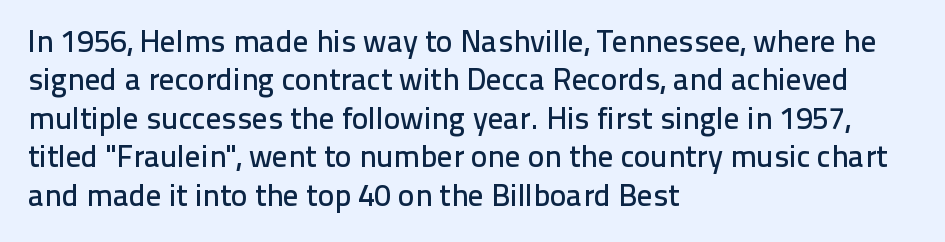
Each letter keeps its own natural width here, so spacing adapts to shape. The setting favours the left margin, as ordinary paragraphs usually do. The type is set solid horizontally, with unmodified tracking. Does the type have serifs? No, each stem ends abruptly.
